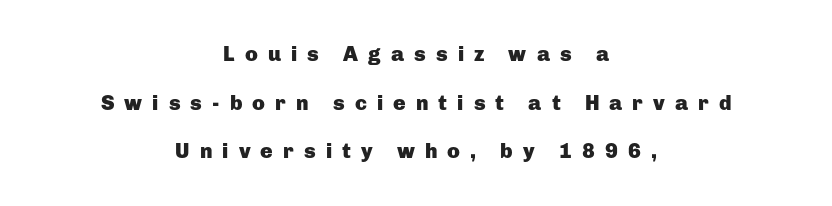
Q: Is the text bold? A: Yes.
Q: Is the text italic (slanted)? A: No, it is upright.
Q: Is the text underlined? A: No.
Q: How is the paragraph aligned? A: Centered.
Q: Is the spacing between letters normal or unusually wide? A: Unusually wide.
Q: Is the spacing between lines tight, normal or loose? A: Loose.
